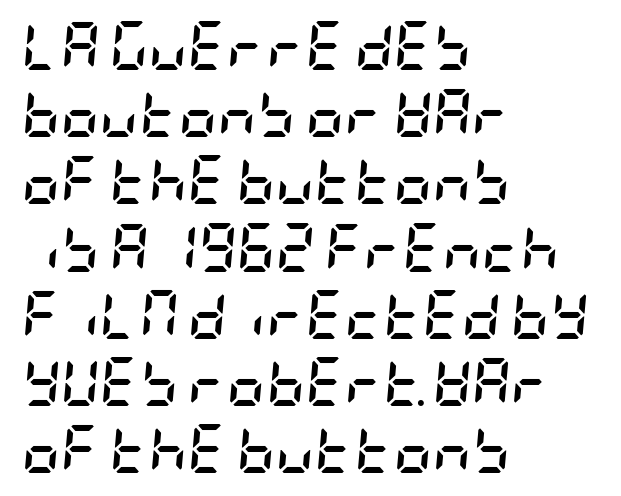
The image shows 48 px semibold, condensed type, italic (leaning right); set left-aligned, normal line spacing (1.4x), normal letter spacing, not underlined; low stroke contrast and a large x-height.
